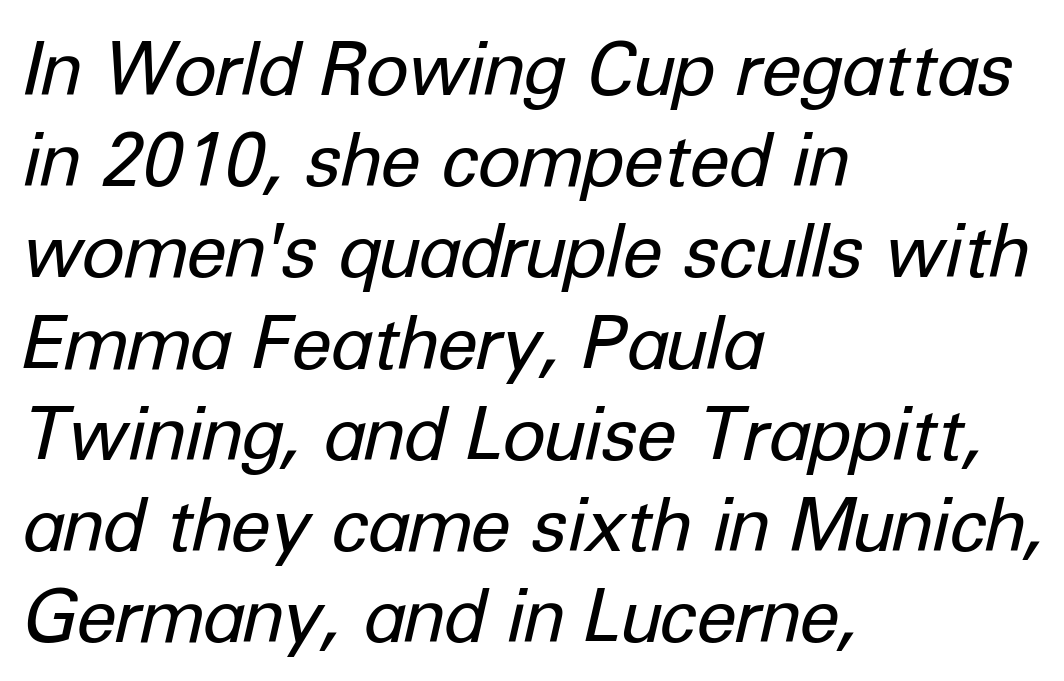
Q: Is the text bold? A: No.
Q: Is the text italic (slanted)? A: Yes, it leans right by about 12 degrees.
Q: Is the text underlined? A: No.
Q: How is the paragraph aligned? A: Left-aligned.
Q: Is the spacing between letters normal or unusually wide? A: Normal.
Q: Is the spacing between lines tight, normal or loose? A: Normal.
Q: Width (condensed, normal, or wide)? A: Normal.
Q: Stroke contrast? A: Low.
Q: x-height? A: Medium.
Q: Monospaced? A: No.
